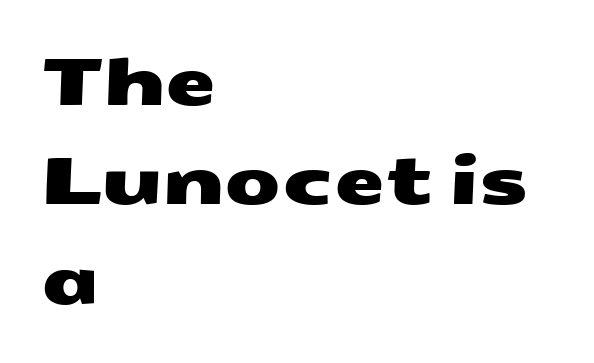
The rendering uses natural spacing where letterforms have individual widths. Glance below the letters and you will spot only blank space. Words appear dense and cohesive because spacing is normal. Regular leading. The designer went with a sans here, leaving each stem footless. This sample is left-justified, so line endings fall wherever the words run out.
